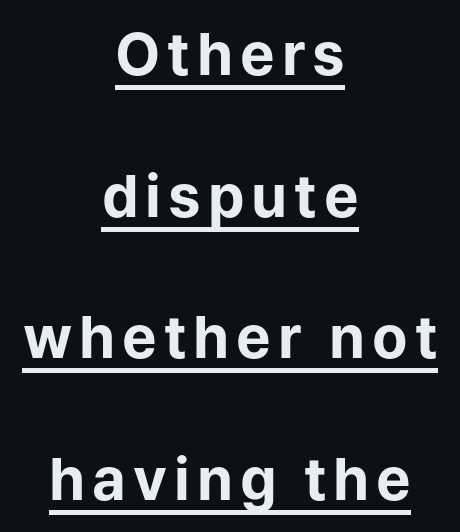
The image shows 58 px bold sans-serif type, upright; set centered, loose line spacing (2.44x), underlined; low stroke contrast and a medium x-height.
